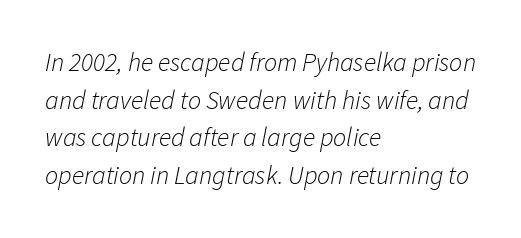
Caption: multi-line text, flush left, ragged right. Tall strokes in this sample are angled rather than plumb. Stroke mass is kept to a normal reading level or below. Regarding leading, the lines here are spaced in the standard way.
